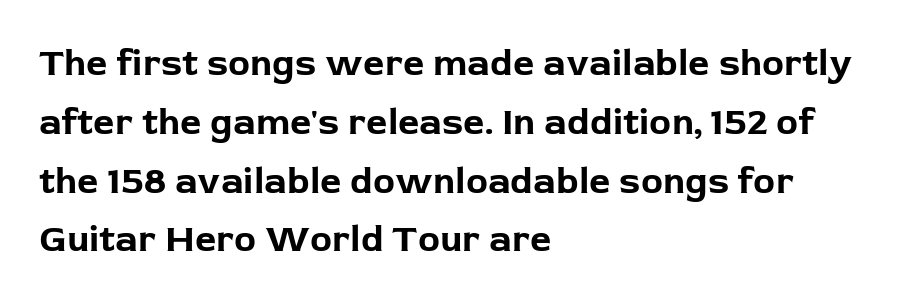
{"serif": "no", "italic": "no", "bold": "yes", "weight": "bold", "width": "normal", "stroke_contrast": "low", "x_height": "medium", "monospaced": "no", "underline": "no", "align": "left", "line_spacing": "normal", "line_spacing_ratio": 1.59, "letter_spacing": "normal", "letter_spacing_em": 0.0, "glyph_px": 37}
